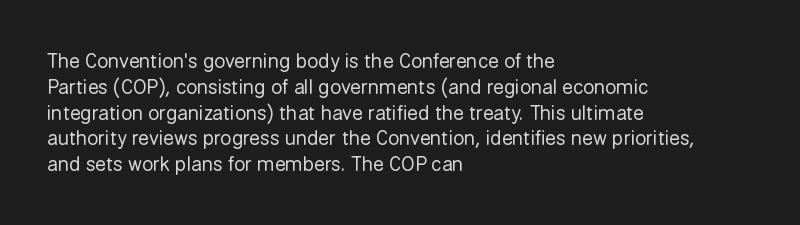
{"italic": "no", "bold": "no", "underline": "no", "align": "left", "line_spacing": "normal", "line_spacing_ratio": 1.29, "letter_spacing": "normal", "letter_spacing_em": 0.0, "glyph_px": 20}
